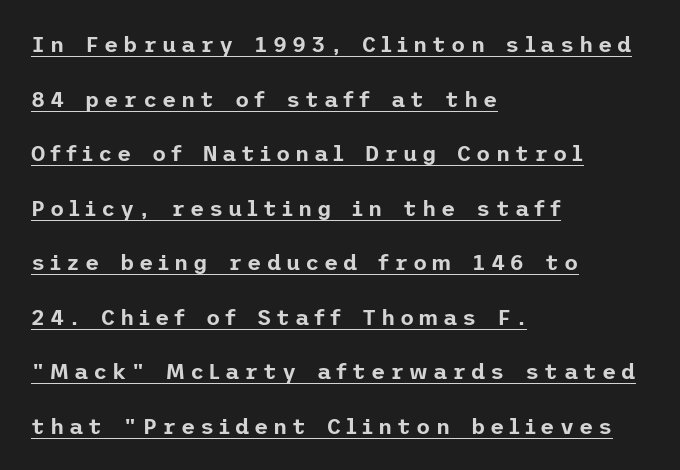
{"italic": "no", "underline": "yes", "align": "left", "line_spacing": "loose", "line_spacing_ratio": 2.48, "letter_spacing": "wide", "letter_spacing_em": 0.22, "glyph_px": 22}
